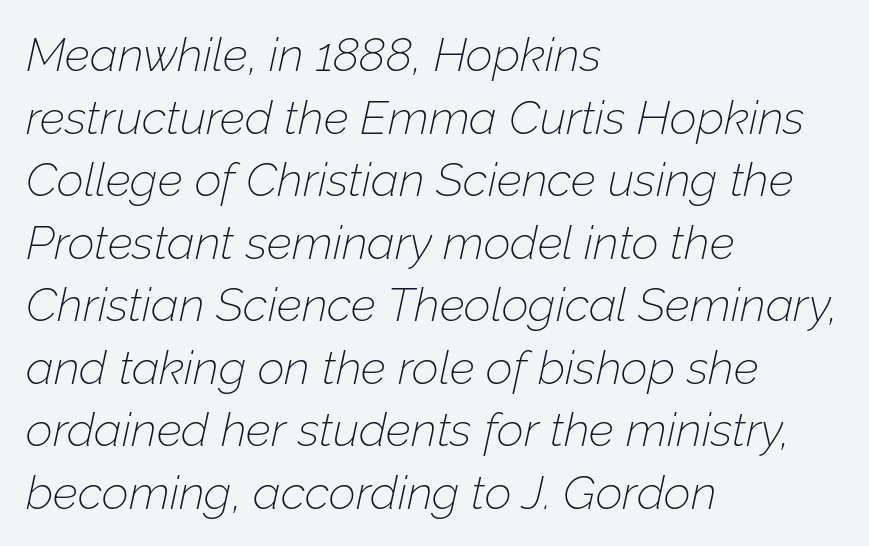
The image shows 47 px thin type, italic (leaning right); set left-aligned, normal line spacing (1.33x), normal letter spacing, not underlined; low stroke contrast and a medium x-height.
